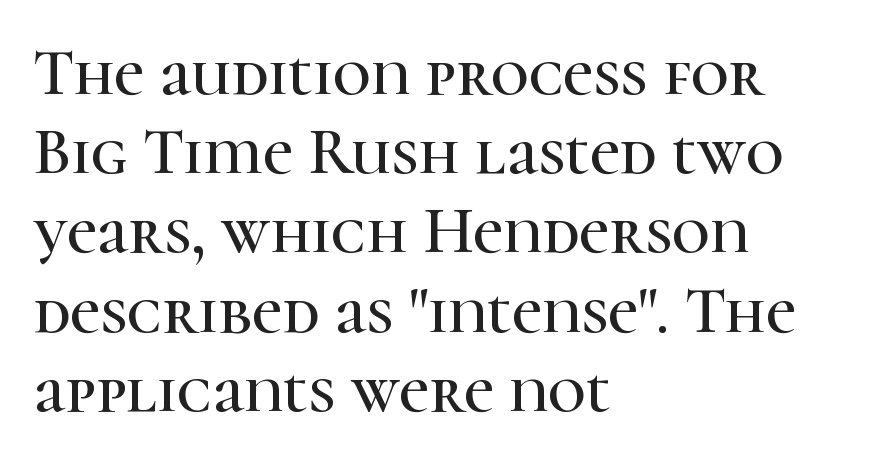
The image shows 66 px serif type, upright; set left-aligned, line spacing 1.2x, normal letter spacing, not underlined; high stroke contrast and a medium x-height.
